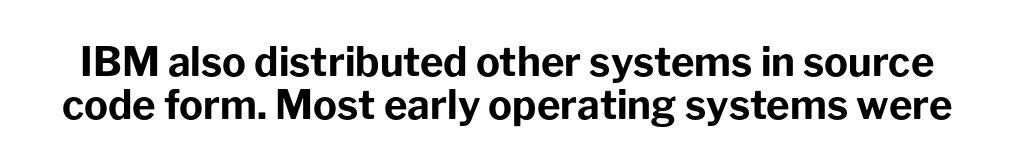
Nope, not italic — everything's standing straight. Here the designer chose a conventional face with non-uniform glyph widths. Strong, thick strokes mark this as bold type. Underline: absent. Each word holds together tightly as a unit, with standard inter-letter gaps. The line-height multiplier appears low, near solid setting.
